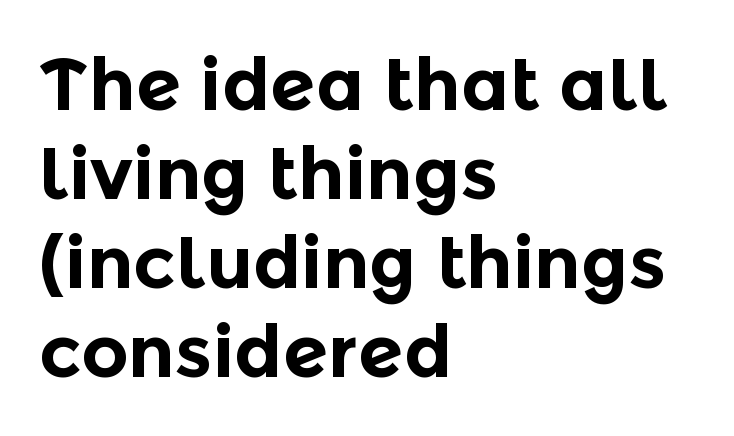
{"serif": "no", "italic": "no", "bold": "yes", "weight": "bold", "width": "normal", "x_height": "medium", "monospaced": "no", "underline": "no", "align": "left", "line_spacing_ratio": 1.22, "letter_spacing": "normal", "letter_spacing_em": 0.0, "glyph_px": 73}
